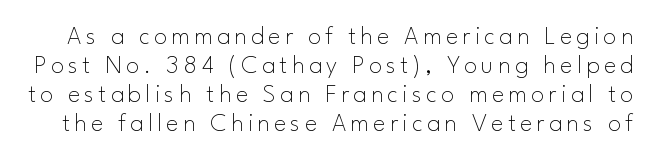
{"italic": "no", "bold": "no", "underline": "no", "line_spacing": "tight", "line_spacing_ratio": 1.12, "glyph_px": 26}
